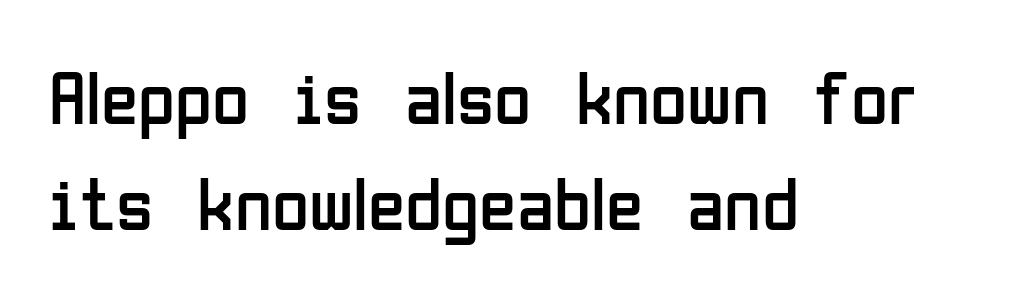
{"serif": "no", "italic": "no", "bold": "no", "weight": "regular", "width": "condensed", "stroke_contrast": "low", "x_height": "medium", "monospaced": "no", "underline": "no", "align": "left", "line_spacing": "normal", "line_spacing_ratio": 1.4, "letter_spacing": "normal", "letter_spacing_em": 0.0, "glyph_px": 76}
